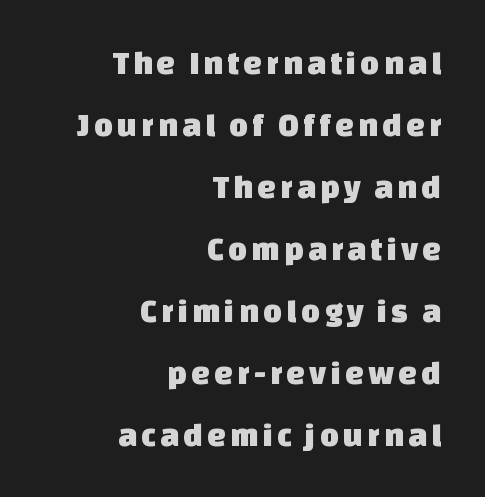
Classification — sans serif. Nobody drew a line under any word here. The rendering anchors every line to the right-hand side. Varying glyph widths throughout — classic text-font behaviour.
